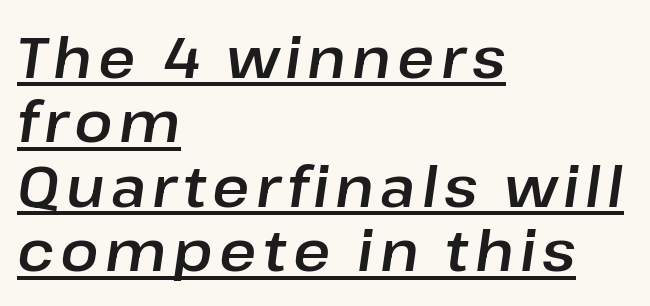
Casual observation: everything's shoved over to the left. The block of text is dense from top to bottom, with scant space between rows. Quick note: italic. Quick note: underline on.
